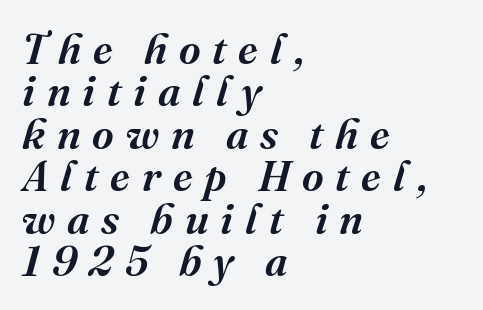
{"serif": "yes", "italic": "yes", "lean": "right", "slant_degrees": 16, "bold": "semi", "weight": "semibold", "width": "normal", "stroke_contrast": "medium", "x_height": "medium", "monospaced": "no", "underline": "no", "align": "left", "line_spacing": "tight", "line_spacing_ratio": 1.01, "letter_spacing": "wide", "letter_spacing_em": 0.28, "glyph_px": 42}
